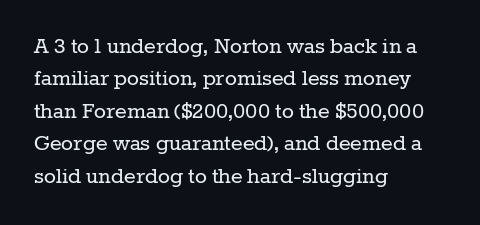
The image shows 25 px text type, upright; set left-aligned, normal line spacing (1.3x), normal letter spacing, not underlined.
